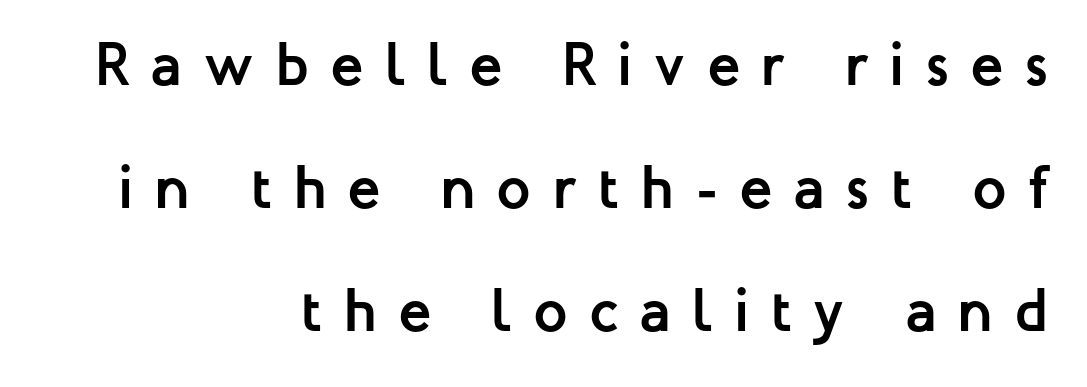
Tracking value appears strongly positive — letters spread wide. A great deal of white space separates one row of letters from the next. A student would call this right alignment; a typographer would say flush right, rag left. A typesetter would mark this as roman, not italic. The words here are not underlined.
